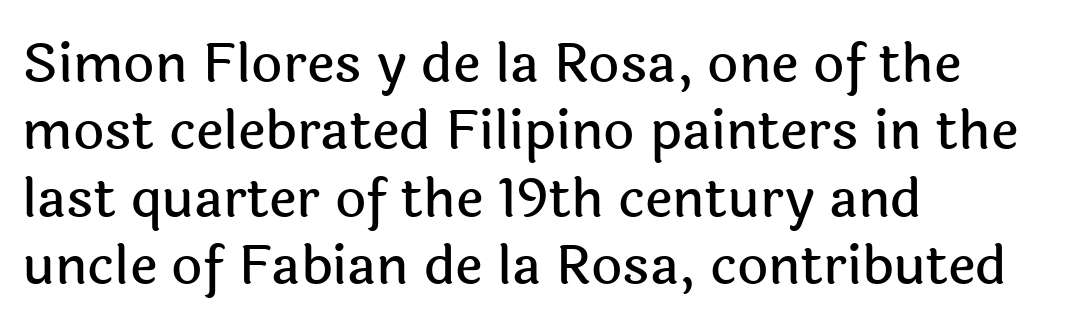
The image shows 54 px sans-serif type, upright; set left-aligned, normal line spacing (1.25x), normal letter spacing, not underlined; a medium x-height.
